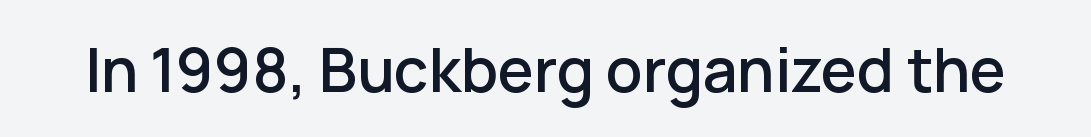
{"serif": "no", "italic": "no", "width": "normal", "stroke_contrast": "low", "x_height": "medium", "monospaced": "no", "underline": "no", "letter_spacing": "normal", "letter_spacing_em": 0.0, "glyph_px": 61}
